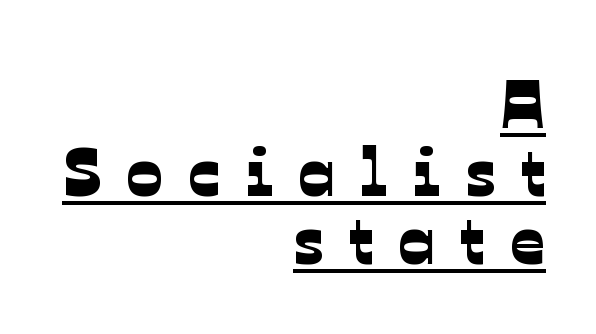
Q: Is the typeface a serif or a sans-serif typeface? A: Sans-serif.
Q: Is the text underlined? A: Yes.
Q: How is the paragraph aligned? A: Right-aligned.
Q: Is the spacing between letters normal or unusually wide? A: Unusually wide.
Q: Is the spacing between lines tight, normal or loose? A: Tight.
Q: Width (condensed, normal, or wide)? A: Normal.
Q: Stroke contrast? A: Low.
Q: x-height? A: Medium.
Q: Monospaced? A: No.
